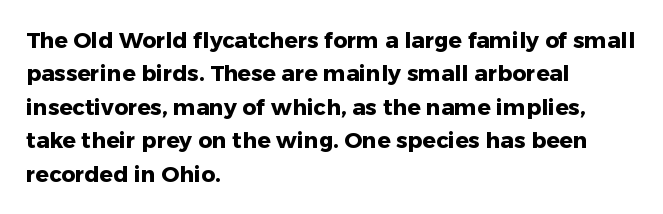
The strip under each line holds only bare page. Between one letter and the next there's only the usual sliver of space. Is there any slant? The stems are plumb. Plenty of ink on the page — the face is bold. Leading matches the norm, producing a regular column.
